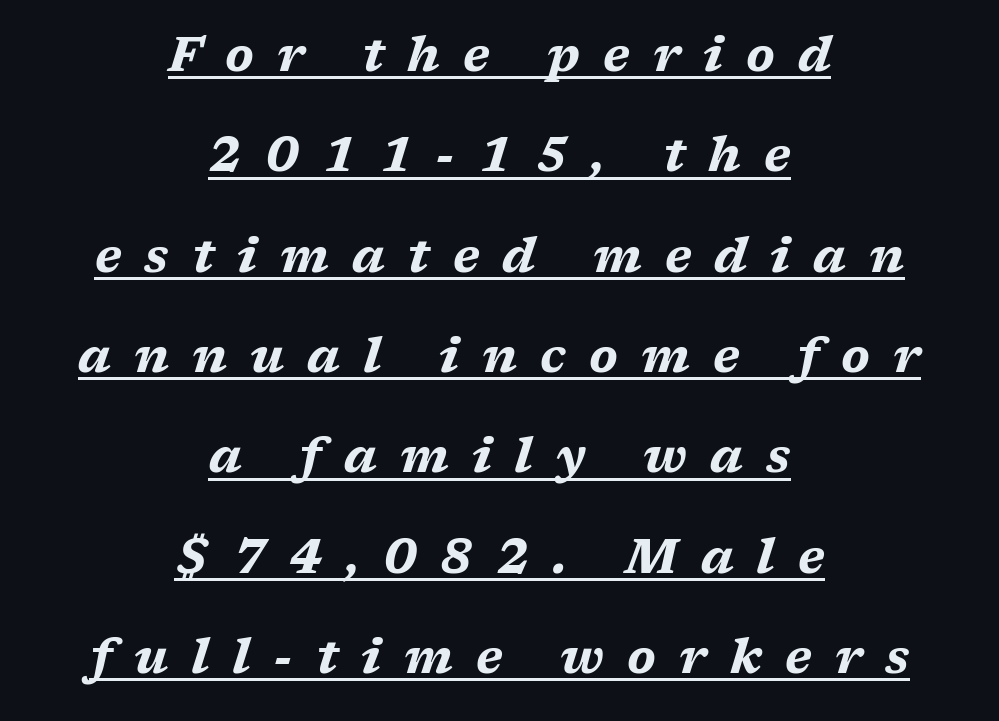
Q: Is the text bold? A: Yes.
Q: Is the text italic (slanted)? A: Yes, it leans right by about 17 degrees.
Q: Is the text underlined? A: Yes.
Q: How is the paragraph aligned? A: Centered.
Q: Is the spacing between letters normal or unusually wide? A: Unusually wide.
Q: Is the spacing between lines tight, normal or loose? A: Loose.
Q: Width (condensed, normal, or wide)? A: Wide.
Q: Stroke contrast? A: Medium.
Q: x-height? A: Medium.
Q: Monospaced? A: No.
